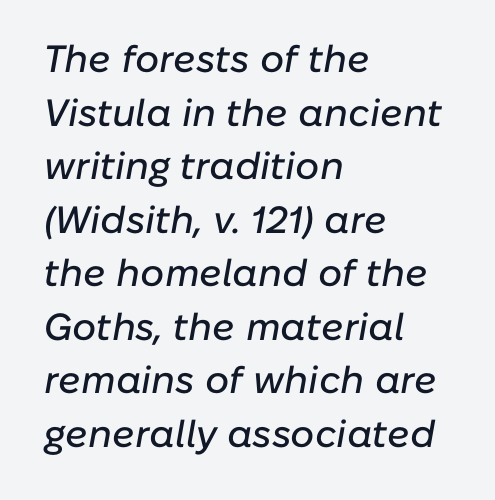
The image shows 38 px text type, italic (leaning right); set left-aligned, normal line spacing (1.41x), normal letter spacing, not underlined; low stroke contrast and a medium x-height.
